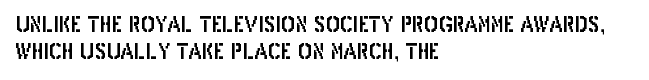
{"italic": "no", "underline": "no", "align": "left", "line_spacing": "normal", "line_spacing_ratio": 1.28, "letter_spacing": "normal", "letter_spacing_em": 0.0, "glyph_px": 21}
